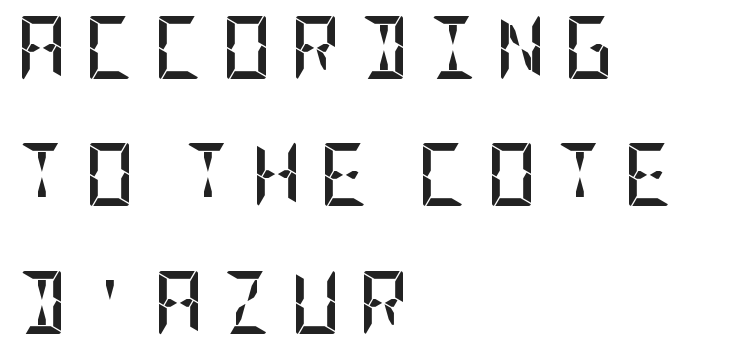
This sample uses a sans-serif face. Alignment: flush left. This sample uses expanded letter spacing, leaving extra air between glyphs. The font is running at its bold setting. You could fit nearly another row in the gap between these rows. The baseline area is clear.
